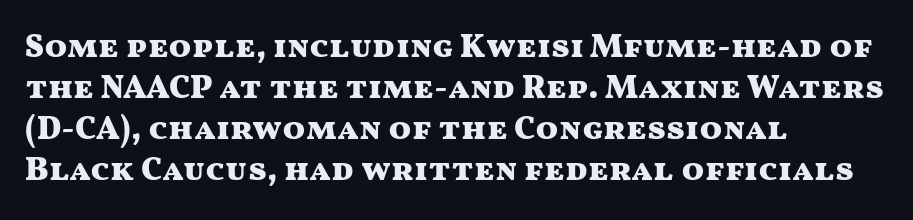
Q: Is the text bold? A: Yes.
Q: Is the text italic (slanted)? A: No, it is upright.
Q: Is the typeface a serif or a sans-serif typeface? A: Sans-serif.
Q: Is the text underlined? A: No.
Q: How is the paragraph aligned? A: Left-aligned.
Q: Is the spacing between letters normal or unusually wide? A: Normal.
Q: Width (condensed, normal, or wide)? A: Wide.
Q: Stroke contrast? A: Medium.
Q: x-height? A: Medium.
Q: Monospaced? A: No.
